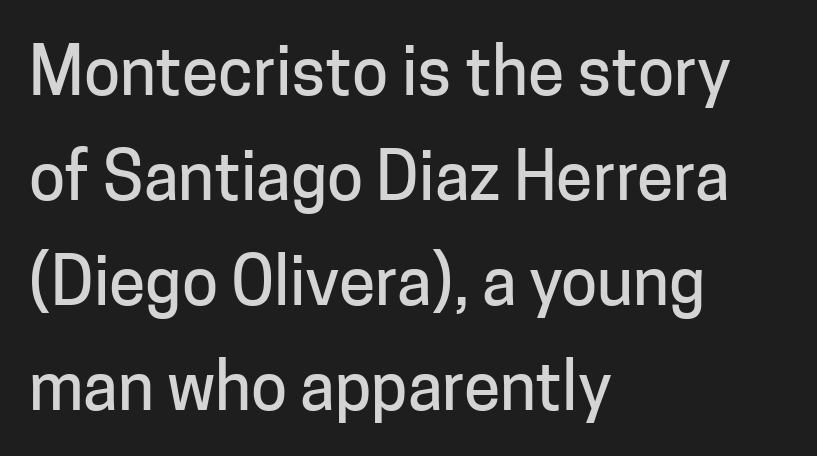
The image shows 66 px sans-serif type, upright; set left-aligned, normal line spacing (1.59x), normal letter spacing, not underlined; low stroke contrast and a medium x-height.
